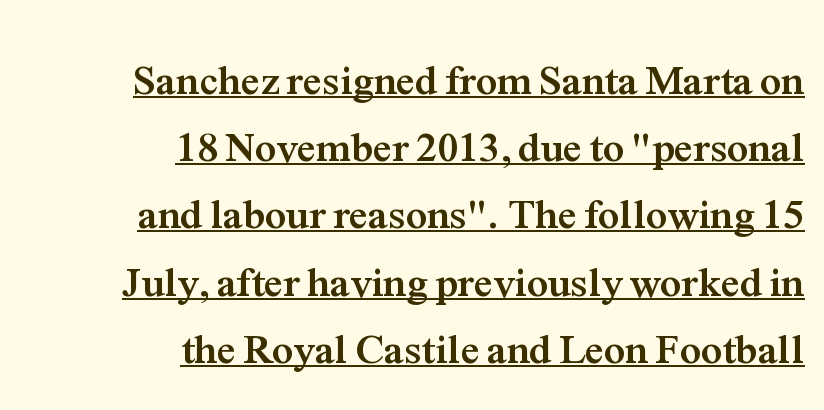
The image shows 42 px semibold serif type, upright; set right-aligned, normal line spacing (1.6x), normal letter spacing, underlined; medium stroke contrast and a medium x-height.
